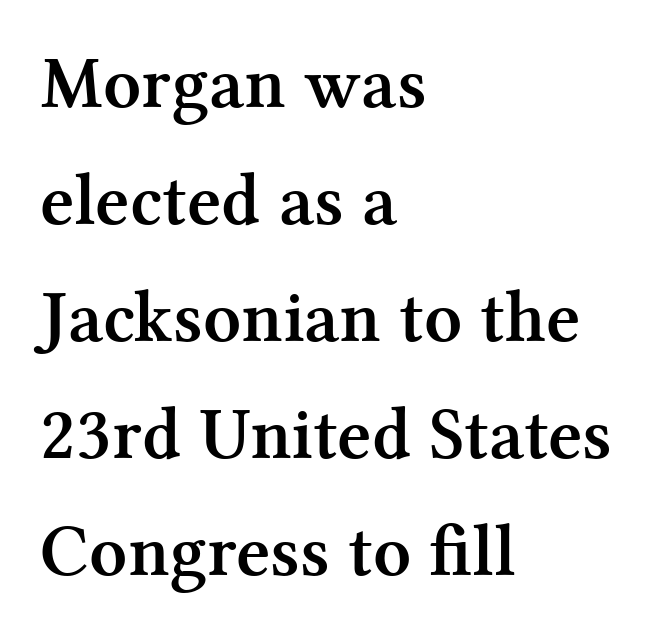
This sample has the flowing, uneven cadence of proportional lettering. The foot of each line stays bare and open. The characters display serif detailing at their extremities. A typesetter would call this zero additional tracking. The passage is arranged the way most books set body copy — flush left. Vertical spacing — default.
